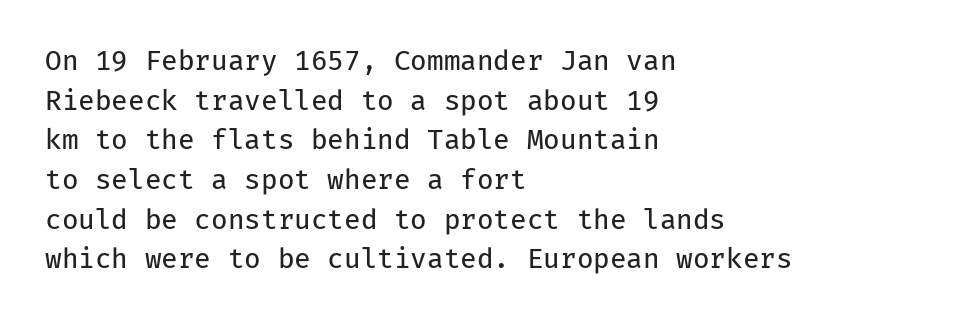
Notice how descenders clear the ascenders below comfortably — that's standard leading. Inter-character spacing is left at the font's built-in metrics. Bare-footed words on every line. The strokes are not fattened; the text isn't bold. A student would call this left alignment; a typographer would say flush left, rag right.
